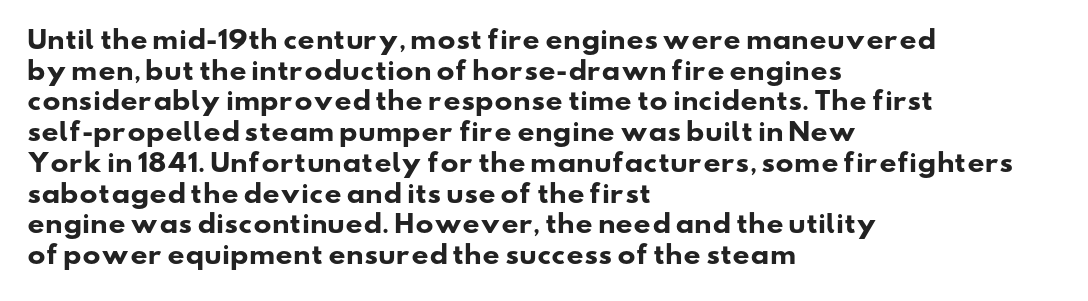
{"bold": "yes", "underline": "no", "align": "left", "line_spacing": "normal", "line_spacing_ratio": 1.28, "letter_spacing": "normal", "letter_spacing_em": 0.0, "glyph_px": 24}
